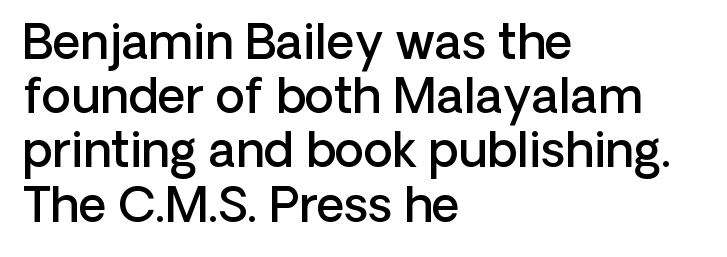
Every row of glyphs begins at an identical x-position on the left. Character widths vary here, with narrow letters taking less room than wide ones. Notice how the stems are strictly vertical — no italics here. Type without underlining. Does extra space separate the letters? No, they use regular spacing. The passage shown is semibold, sitting just below true bold.
